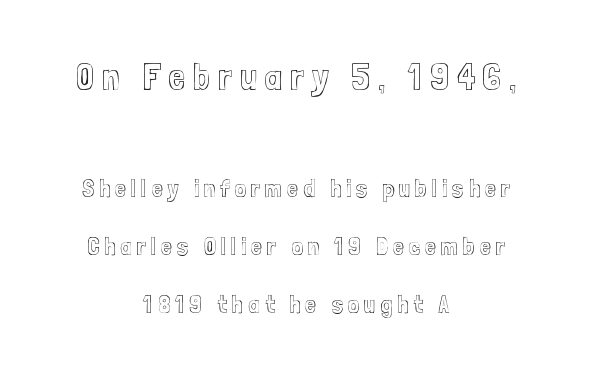
The image shows 38 px condensed type, upright; set centered, loose line spacing (2.32x), unusually wide letter spacing (+0.2 em), not underlined; the first (top) block is 1.52x larger; a medium x-height.
